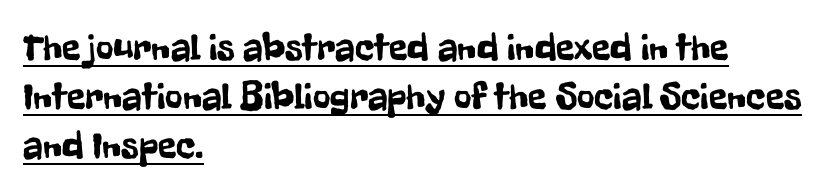
The image shows 38 px condensed sans-serif type, upright; set left-aligned, normal line spacing (1.29x), normal letter spacing, underlined; low stroke contrast and a medium x-height.
